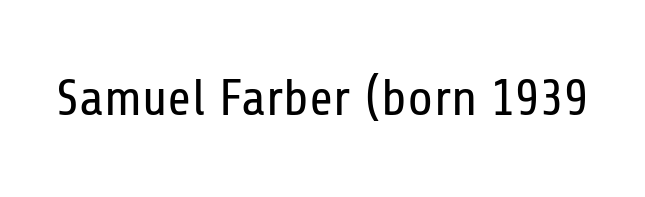
The image shows 52 px regular-weight, condensed sans-serif type, upright; set normal letter spacing, not underlined; low stroke contrast and a medium x-height.
